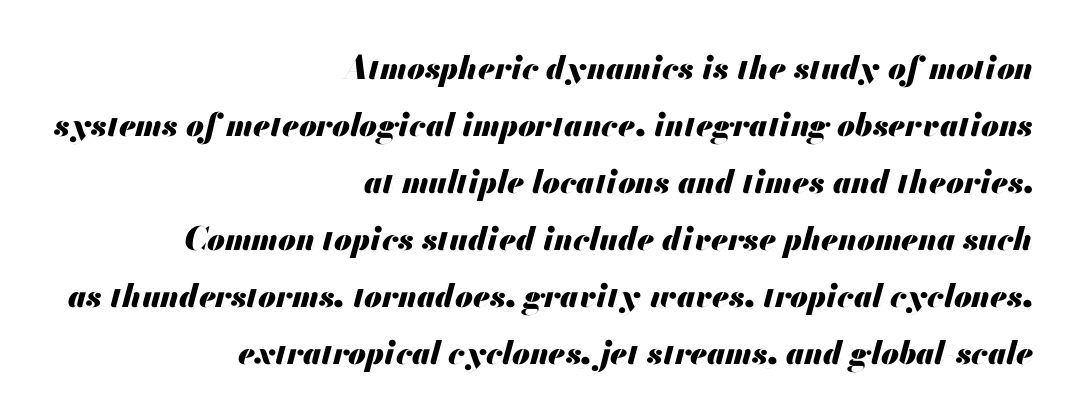
The image shows 32 px heavy type, italic (leaning right); set right-aligned, line spacing 1.78x, normal letter spacing, not underlined; medium stroke contrast and a small x-height.
